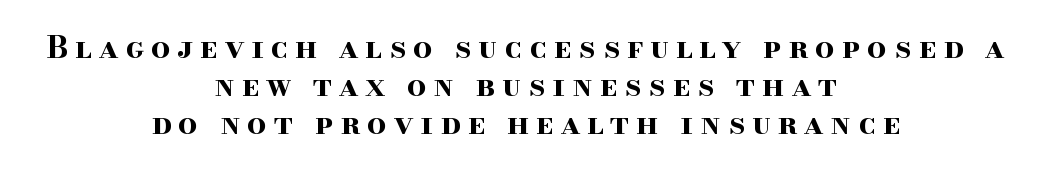
{"serif": "yes", "italic": "no", "bold": "yes", "weight": "bold", "width": "wide", "stroke_contrast": "high", "x_height": "small", "monospaced": "no", "underline": "no", "align": "center", "line_spacing_ratio": 1.22, "letter_spacing": "wide", "letter_spacing_em": 0.22, "glyph_px": 31}
